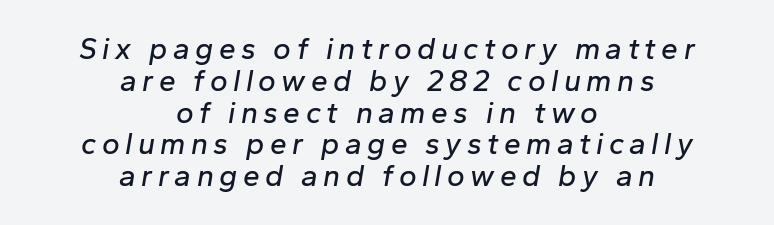
Q: Is the text italic (slanted)? A: Yes, it leans right by about 10 degrees.
Q: Is the text underlined? A: No.
Q: How is the paragraph aligned? A: Centered.
Q: Is the spacing between lines tight, normal or loose? A: Tight.
Q: Width (condensed, normal, or wide)? A: Normal.
Q: Stroke contrast? A: Low.
Q: x-height? A: Medium.
Q: Monospaced? A: No.
